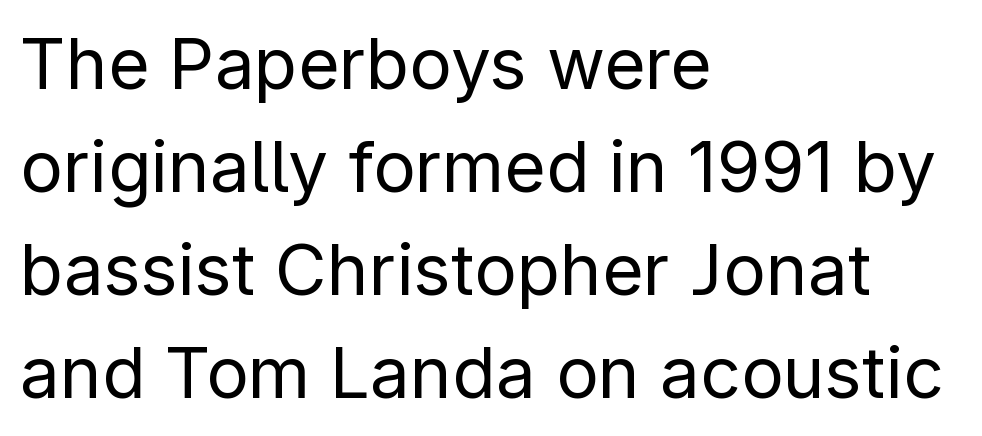
The image shows 71 px regular-weight sans-serif type, upright; set left-aligned, normal line spacing (1.45x), normal letter spacing, not underlined; low stroke contrast and a medium x-height.
